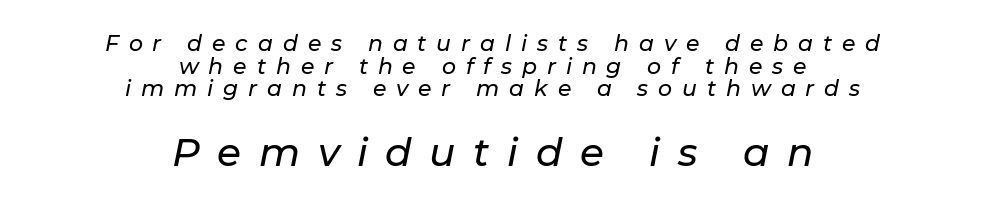
The image shows 39 px text type, italic (leaning right); set centered, tight line spacing (1.03x), unusually wide letter spacing (+0.45 em), not underlined; the second (bottom) block is 1.77x larger; low stroke contrast and a medium x-height.
